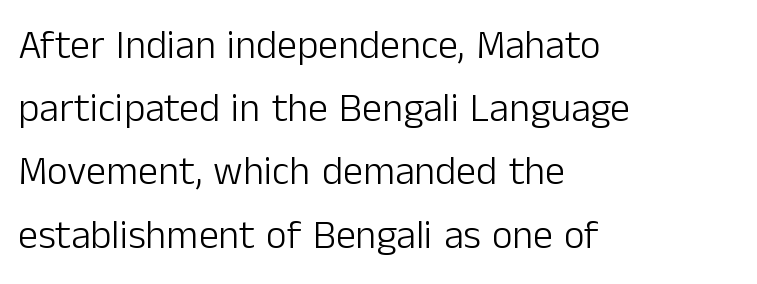
The image shows 40 px light sans-serif type, upright; set left-aligned, normal line spacing (1.58x), normal letter spacing, not underlined; low stroke contrast and a medium x-height.
